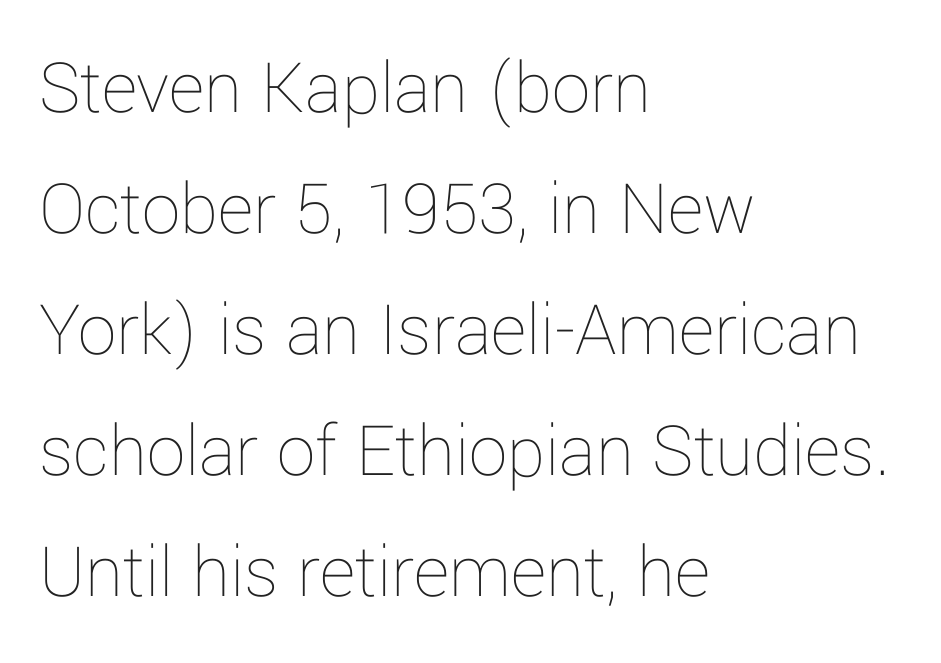
Q: Is the text bold? A: No.
Q: Is the text italic (slanted)? A: No, it is upright.
Q: Is the text underlined? A: No.
Q: How is the paragraph aligned? A: Left-aligned.
Q: Is the spacing between letters normal or unusually wide? A: Normal.
Q: Is the spacing between lines tight, normal or loose? A: Normal.
Q: Width (condensed, normal, or wide)? A: Normal.
Q: Stroke contrast? A: Low.
Q: x-height? A: Medium.
Q: Monospaced? A: No.
